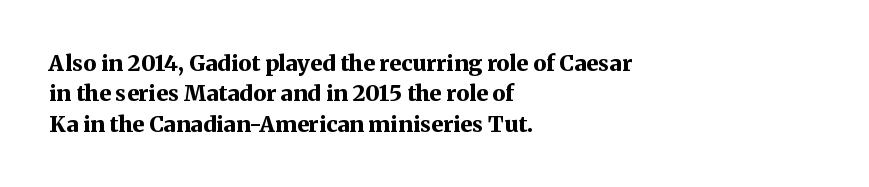
The image shows 22 px bold type, upright; set left-aligned, normal line spacing (1.38x), normal letter spacing, not underlined.
